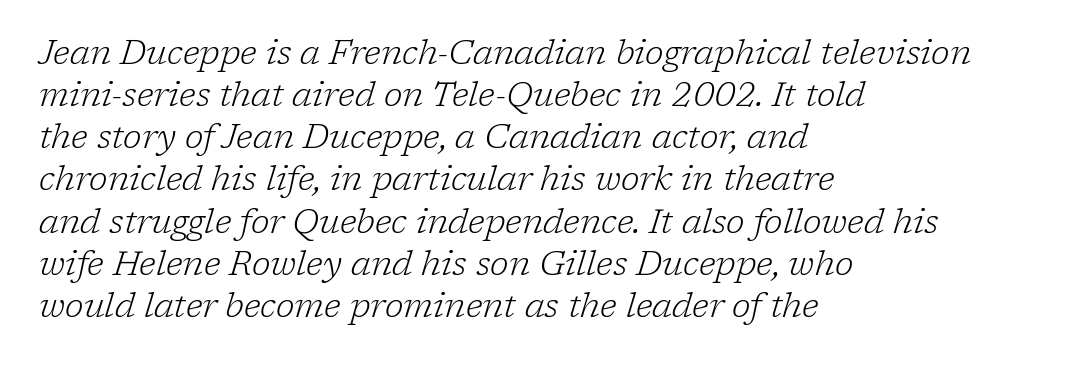
Notice how the stems are inclined rather than vertical — that's the hallmark of italics. Visually the block forms a straight wall on the left and a jagged coastline on the right. The characters are drawn with everyday or finer stroke widths. Short note: letters normally spaced.
